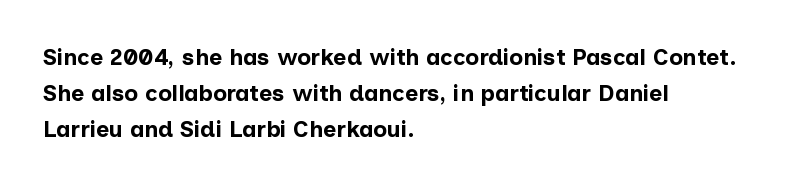
{"italic": "no", "bold": "yes", "underline": "no", "align": "left", "line_spacing": "normal", "line_spacing_ratio": 1.57, "letter_spacing": "normal", "letter_spacing_em": 0.0, "glyph_px": 23}
